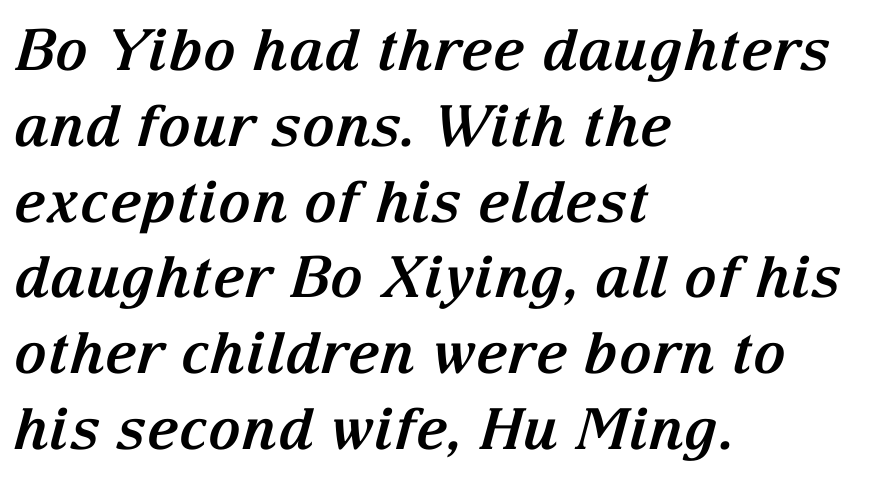
The image shows 57 px bold serif type, italic (leaning right); set left-aligned, normal line spacing (1.33x), normal letter spacing, not underlined; medium stroke contrast and a medium x-height.
